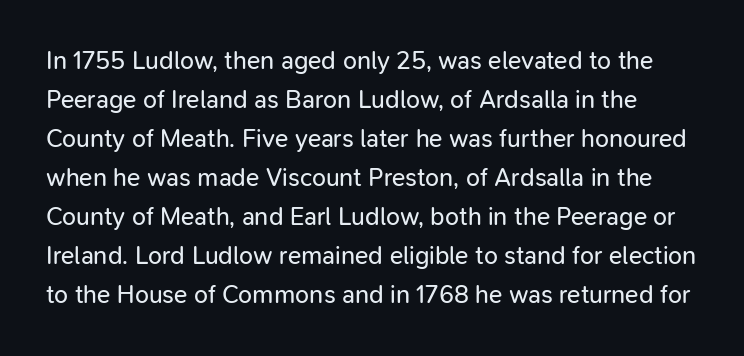
{"italic": "no", "bold": "no", "underline": "no", "line_spacing": "normal", "line_spacing_ratio": 1.56, "letter_spacing": "normal", "letter_spacing_em": 0.0, "glyph_px": 25}
